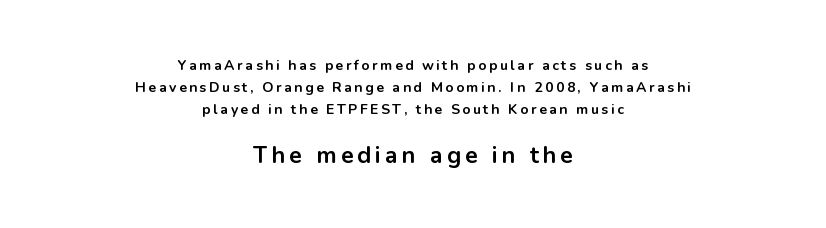
The image shows 23 px bold type, upright; set centered, normal line spacing (1.57x), not underlined; the second (bottom) block is 1.64x larger.
